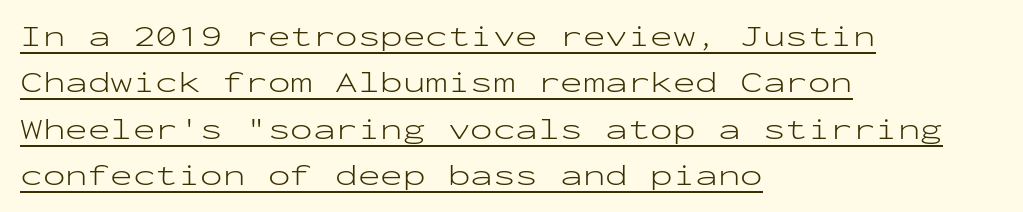
The font's upright variant was chosen for this text. A typesetter would call this zero additional tracking. Descenders here cross a horizontal rule under the line. Alignment: flush left. The rows are spaced the way most documents space them.
